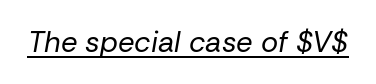
The image shows 29 px regular-weight type, italic (leaning right); set normal letter spacing, underlined; low stroke contrast and a medium x-height.
